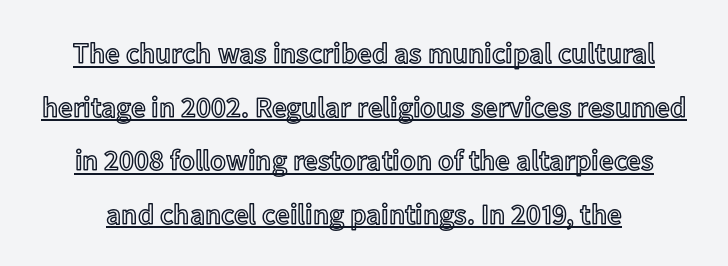
Proportional: the letters do not fall into vertical columns. You can see a thin bar hugging the bottom of the glyphs. This sample uses plain, unmodified letter spacing. When letters stand straight like this, we call the style roman or upright.
